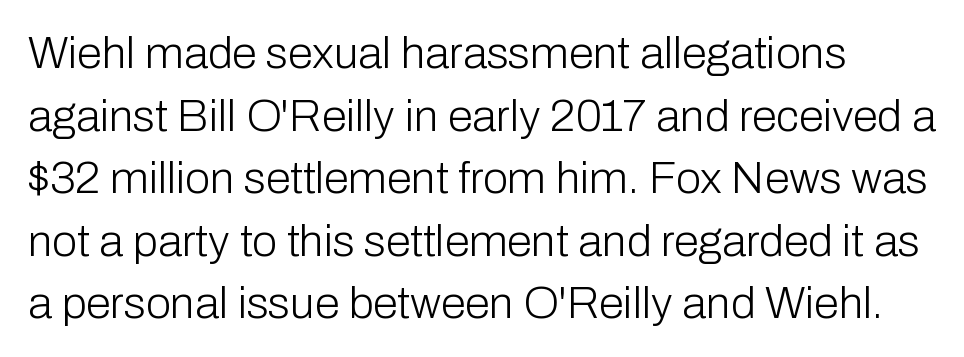
{"serif": "no", "italic": "no", "bold": "no", "weight": "light", "width": "normal", "stroke_contrast": "low", "x_height": "medium", "monospaced": "no", "underline": "no", "line_spacing": "normal", "line_spacing_ratio": 1.39, "letter_spacing": "normal", "letter_spacing_em": 0.0, "glyph_px": 45}
